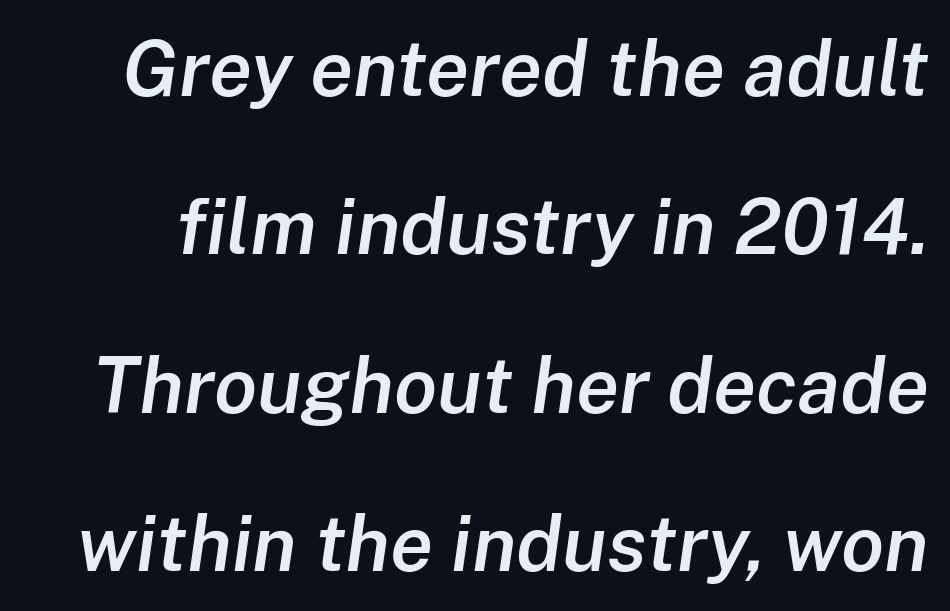
The image shows 78 px semibold type, italic (leaning right); set loose line spacing (2.03x), normal letter spacing, not underlined; low stroke contrast and a medium x-height.
